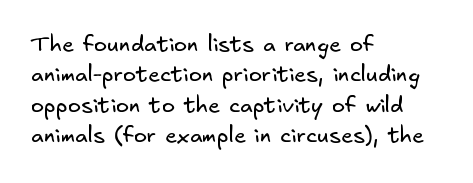
Q: Is the text bold? A: No.
Q: Is the text underlined? A: No.
Q: How is the paragraph aligned? A: Left-aligned.
Q: Is the spacing between letters normal or unusually wide? A: Normal.
Q: Is the spacing between lines tight, normal or loose? A: Normal.
